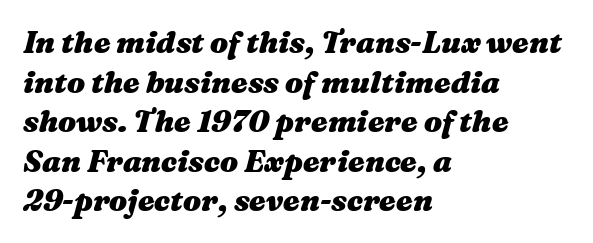
This rendering leaves character spacing at its baseline value. These lines sit exactly where default settings would place them. Line starts are locked; line ends wander. The passage shown is not underscored anywhere.
